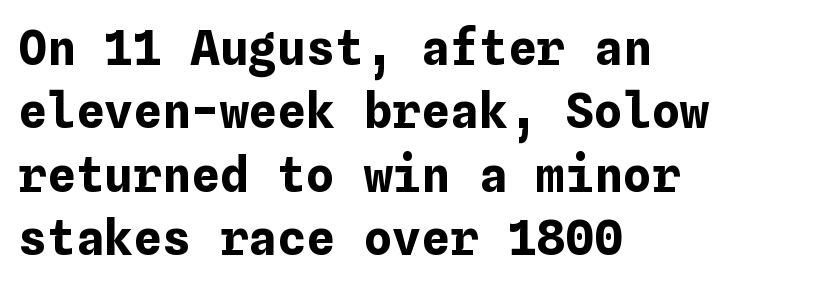
Q: Is the text bold? A: Yes.
Q: Is the text italic (slanted)? A: No, it is upright.
Q: Is the text underlined? A: No.
Q: How is the paragraph aligned? A: Left-aligned.
Q: Is the spacing between letters normal or unusually wide? A: Normal.
Q: Is the spacing between lines tight, normal or loose? A: Normal.
Q: Width (condensed, normal, or wide)? A: Normal.
Q: Stroke contrast? A: Low.
Q: x-height? A: Medium.
